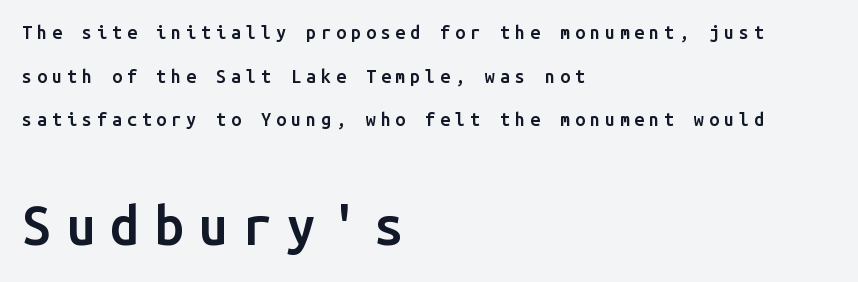
The image shows 53 px semibold sans-serif type, upright, monospaced; set left-aligned, loose line spacing (2.42x), unusually wide letter spacing (+0.27 em), not underlined; the second (bottom) block is 2.94x larger; low stroke contrast and a medium x-height.
